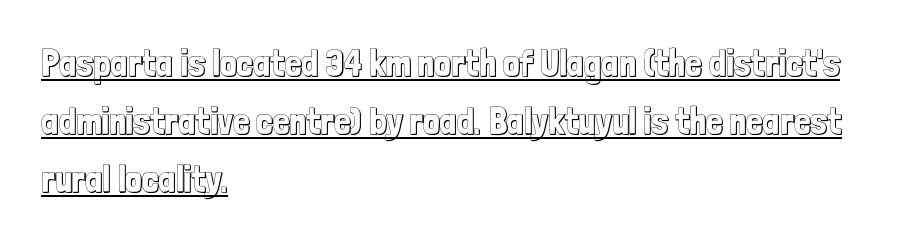
The paragraph shown leans on its left margin. It's the straight-up-and-down kind of type. Looks like regular typesetting: each glyph gets only the width it needs. Does a line run under the words? Yes, clearly.
